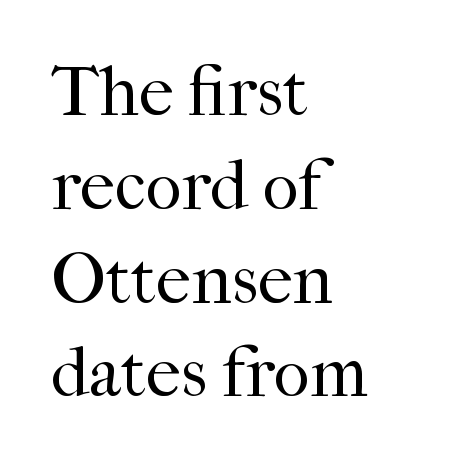
Q: Is the text bold? A: No.
Q: Is the text italic (slanted)? A: No, it is upright.
Q: Is the typeface a serif or a sans-serif typeface? A: Serif.
Q: Is the text underlined? A: No.
Q: How is the paragraph aligned? A: Left-aligned.
Q: Is the spacing between letters normal or unusually wide? A: Normal.
Q: Is the spacing between lines tight, normal or loose? A: Normal.
Q: Width (condensed, normal, or wide)? A: Normal.
Q: Stroke contrast? A: High.
Q: x-height? A: Medium.
Q: Monospaced? A: No.
